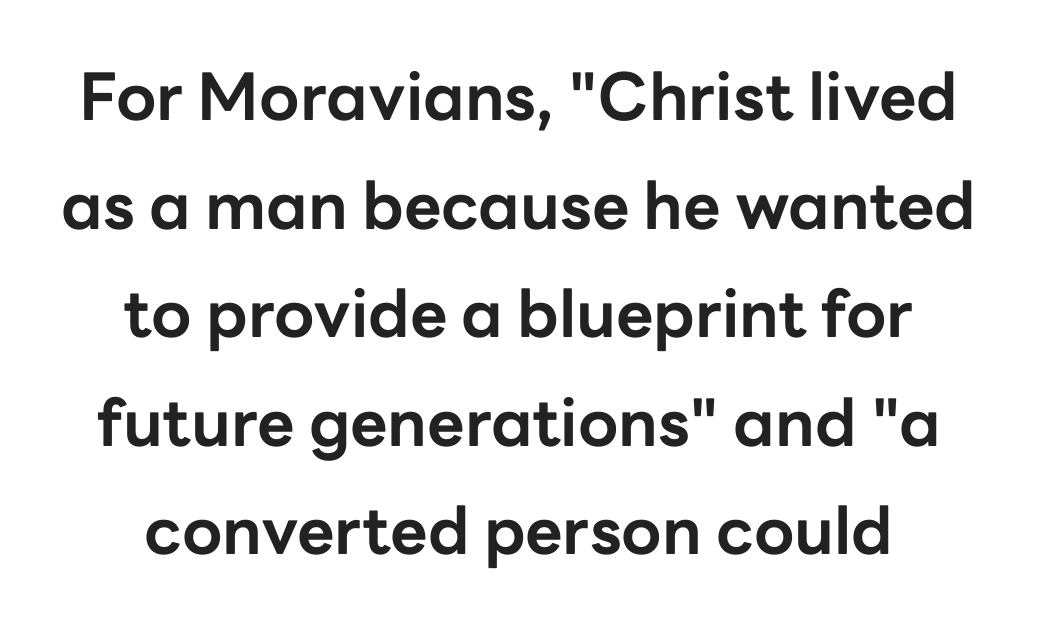
The image shows 65 px bold sans-serif type, upright; set centered, normal line spacing (1.67x), normal letter spacing, not underlined; low stroke contrast and a medium x-height.
